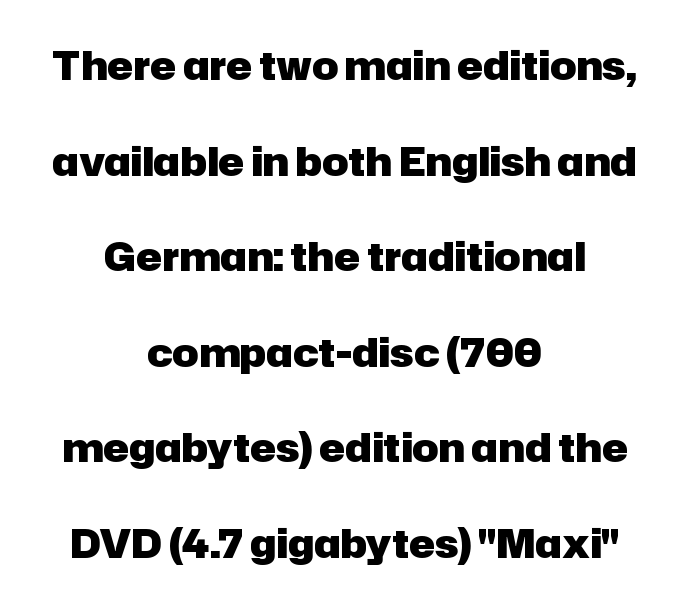
The image shows 39 px heavy sans-serif type, upright; set centered, loose line spacing (2.45x), normal letter spacing, not underlined; low stroke contrast and a medium x-height.
